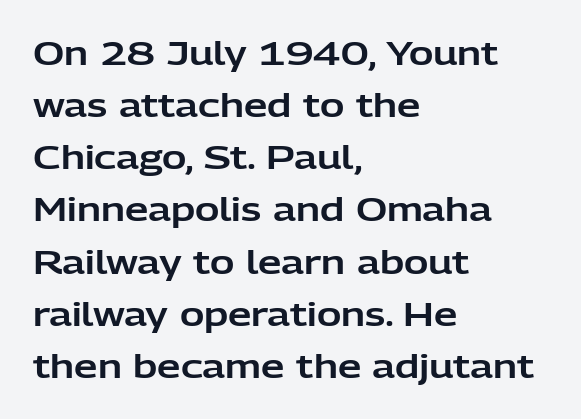
{"serif": "no", "italic": "no", "width": "normal", "stroke_contrast": "low", "x_height": "medium", "monospaced": "no", "underline": "no", "align": "left", "line_spacing": "normal", "line_spacing_ratio": 1.58, "letter_spacing": "normal", "letter_spacing_em": 0.0, "glyph_px": 33}
